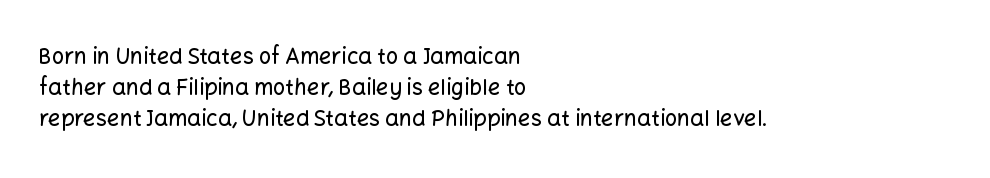
Q: Is the text italic (slanted)? A: No, it is upright.
Q: Is the text underlined? A: No.
Q: How is the paragraph aligned? A: Left-aligned.
Q: Is the spacing between letters normal or unusually wide? A: Normal.
Q: Is the spacing between lines tight, normal or loose? A: Normal.
